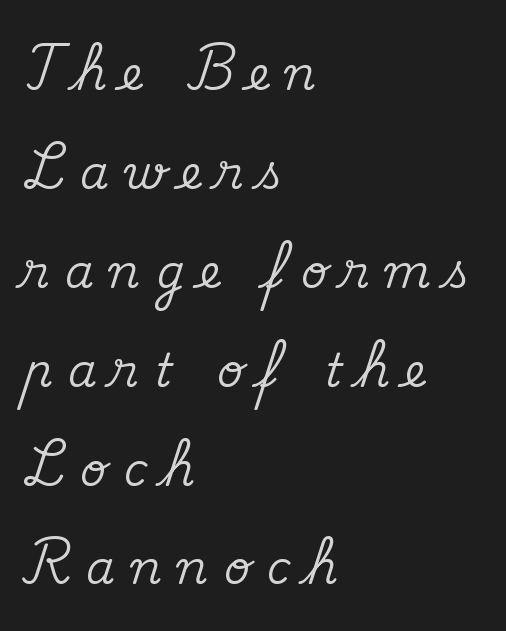
Check under the words: just untouched page. The face used here is proportionally spaced, like ordinary book or web type. Vertical spacing — loose. Short note: letters widely spaced.
